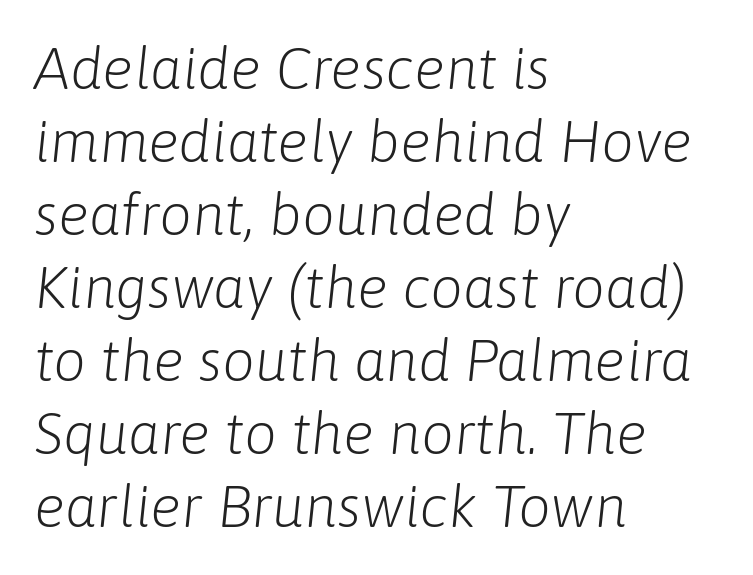
This sample uses an oblique cut, with every glyph tilted off the vertical. How would I describe the line gaps? Plain and ordinary. Compared with typical body copy, the letter spacing here is the same. Casual observation: everything's shoved over to the left. Here the designer chose a conventional face with non-uniform glyph widths. Summary of weight: not heavy and not bold.
